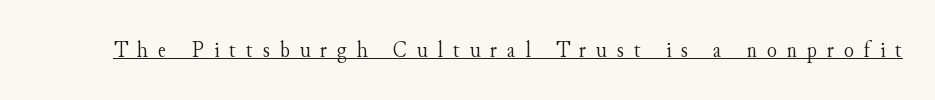
Posture: straight, roman, zero tilt. Descenders here cross a horizontal rule under the line. These glyphs show unthickened strokes, regular width or finer. How are the letters spaced? Widely, with obvious added tracking.
